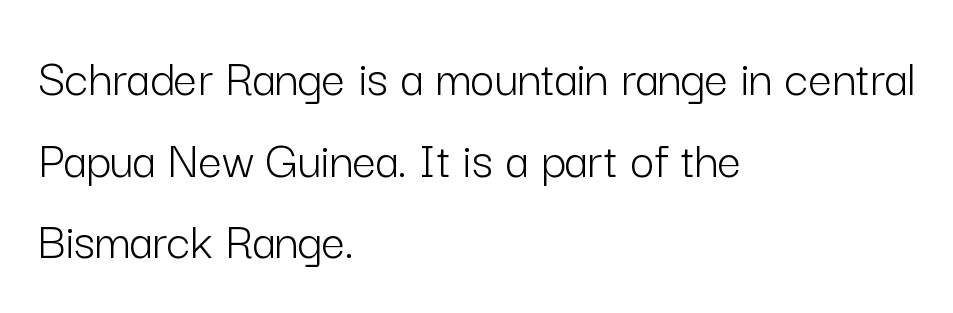
{"serif": "no", "italic": "no", "bold": "no", "weight": "light", "width": "normal", "stroke_contrast": "low", "x_height": "medium", "monospaced": "no", "underline": "no", "align": "left", "line_spacing": "normal", "line_spacing_ratio": 1.54, "letter_spacing": "normal", "letter_spacing_em": 0.0, "glyph_px": 53}
